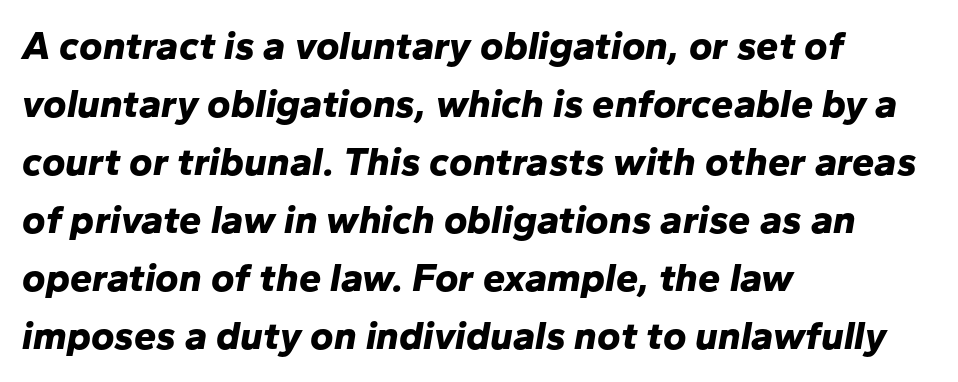
Lines of text with bare space underneath. The designer left line spacing at the default. Observe the ordinary spacing: letters are neighbours, not strangers. The lines in this sample share a left origin and differ only in where they stop.
